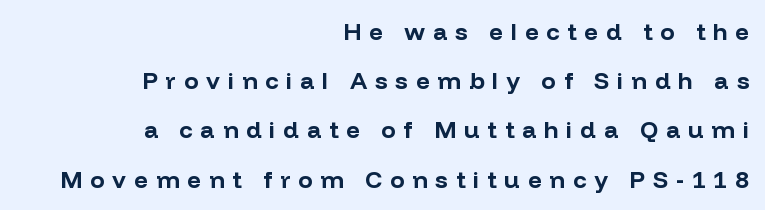
The image shows 24 px bold type, upright; set right-aligned, loose line spacing (2.05x), unusually wide letter spacing (+0.33 em), not underlined.
